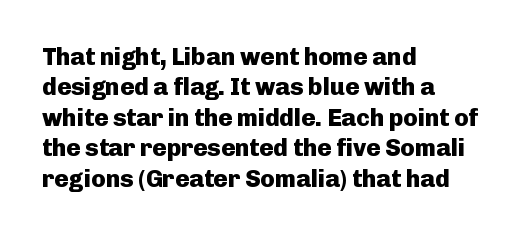
{"italic": "no", "bold": "yes", "underline": "no", "align": "left", "line_spacing": "normal", "line_spacing_ratio": 1.27, "letter_spacing": "normal", "letter_spacing_em": 0.0, "glyph_px": 24}
